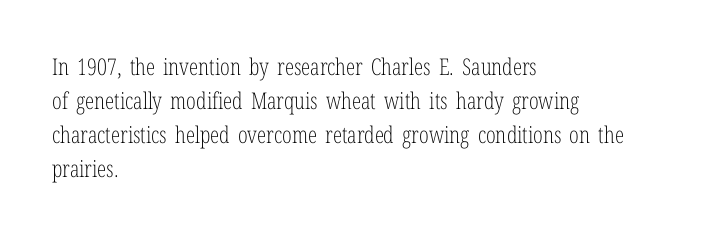
{"italic": "no", "bold": "no", "underline": "no", "align": "left", "line_spacing": "normal", "line_spacing_ratio": 1.48, "letter_spacing": "normal", "letter_spacing_em": 0.0, "glyph_px": 23}
